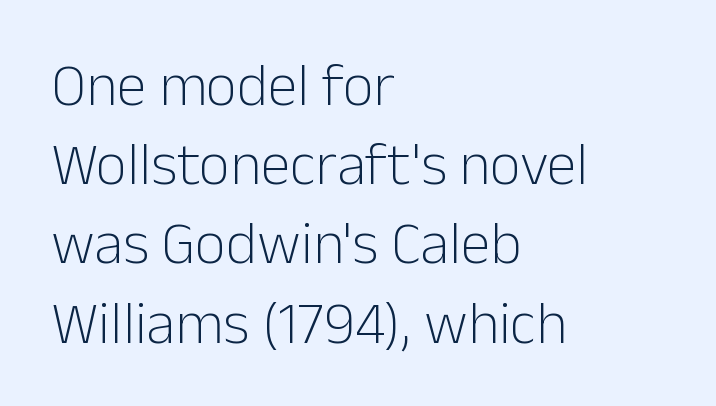
The image shows 60 px light sans-serif type, upright; set left-aligned, normal line spacing (1.32x), normal letter spacing, not underlined; low stroke contrast and a medium x-height.
